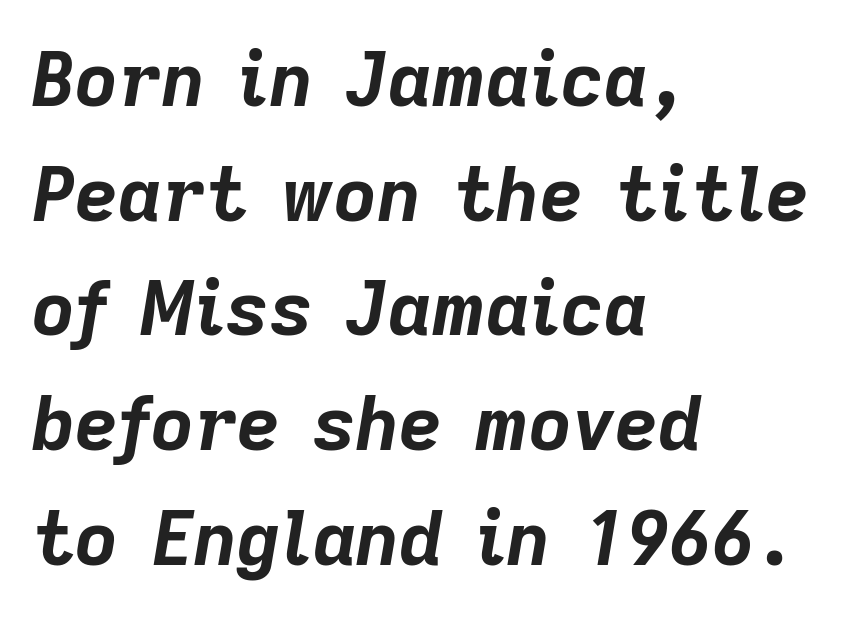
The image shows 75 px bold type, italic (leaning right); set left-aligned, normal line spacing (1.53x), normal letter spacing, not underlined; low stroke contrast and a medium x-height.
